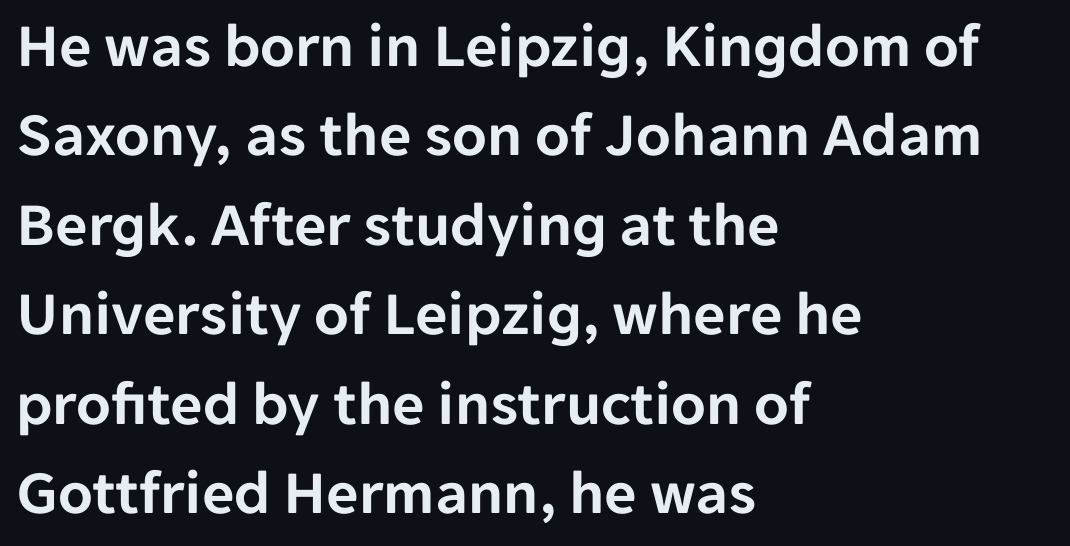
Q: Is the text italic (slanted)? A: No, it is upright.
Q: Is the typeface a serif or a sans-serif typeface? A: Sans-serif.
Q: Is the text underlined? A: No.
Q: How is the paragraph aligned? A: Left-aligned.
Q: Is the spacing between letters normal or unusually wide? A: Normal.
Q: Is the spacing between lines tight, normal or loose? A: Normal.
Q: Width (condensed, normal, or wide)? A: Normal.
Q: Stroke contrast? A: Low.
Q: x-height? A: Medium.
Q: Monospaced? A: No.
